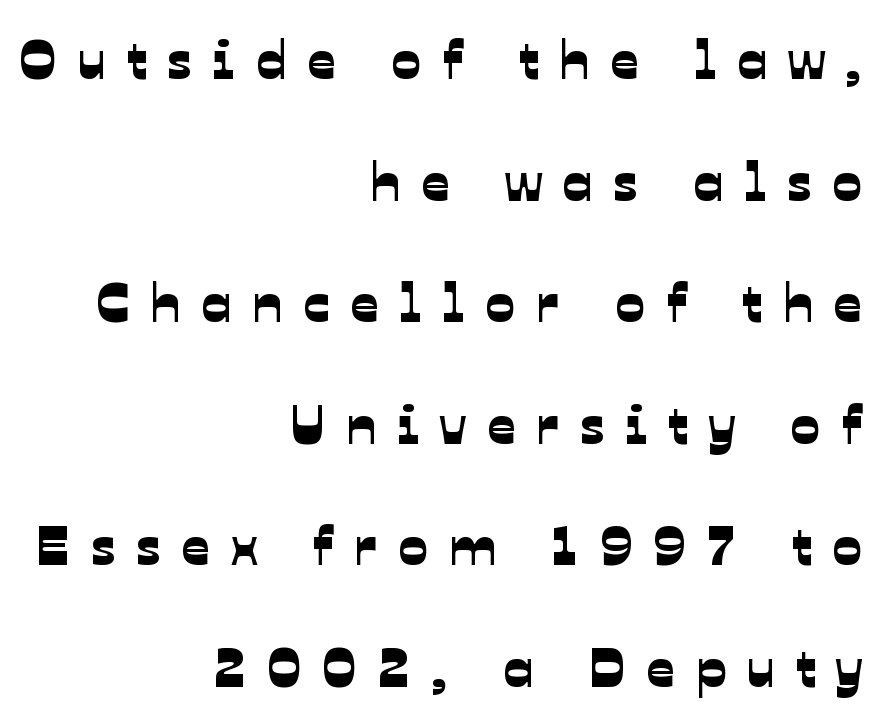
Q: Is the typeface a serif or a sans-serif typeface? A: Sans-serif.
Q: Is the text underlined? A: No.
Q: How is the paragraph aligned? A: Right-aligned.
Q: Is the spacing between letters normal or unusually wide? A: Unusually wide.
Q: Is the spacing between lines tight, normal or loose? A: Loose.
Q: Width (condensed, normal, or wide)? A: Normal.
Q: Stroke contrast? A: Low.
Q: x-height? A: Medium.
Q: Monospaced? A: No.
